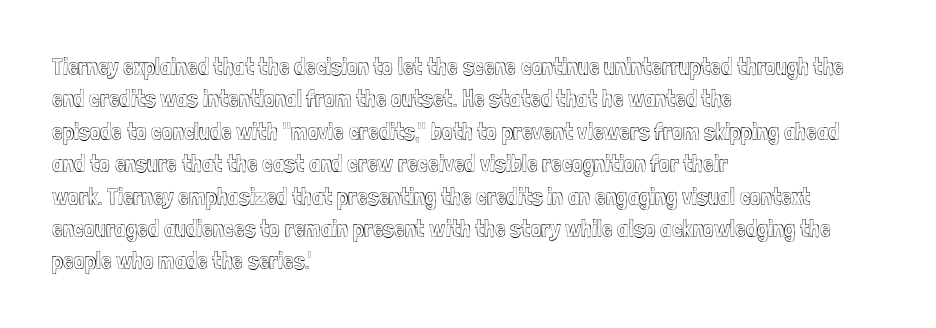
The image shows 24 px text type, upright; set left-aligned, normal line spacing (1.35x), normal letter spacing, not underlined.
